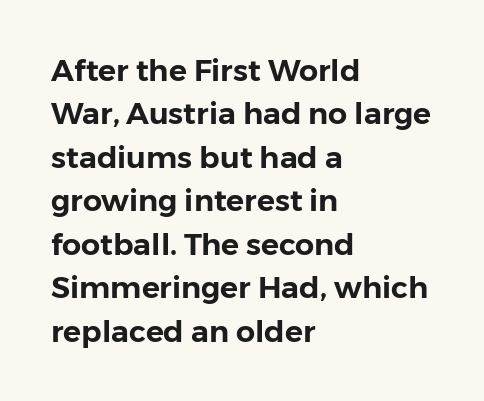
The image shows 30 px sans-serif type, upright; set left-aligned, normal line spacing (1.45x), normal letter spacing, not underlined; low stroke contrast and a medium x-height.
